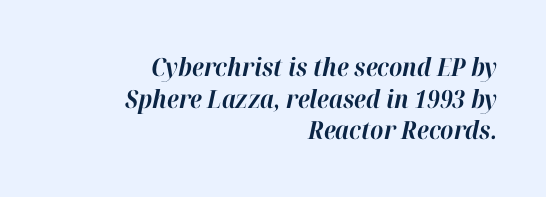
{"italic": "yes", "lean": "right", "slant_degrees": 12, "bold": "yes", "underline": "no", "align": "right", "line_spacing": "normal", "line_spacing_ratio": 1.27, "letter_spacing": "normal", "letter_spacing_em": 0.0, "glyph_px": 25}
